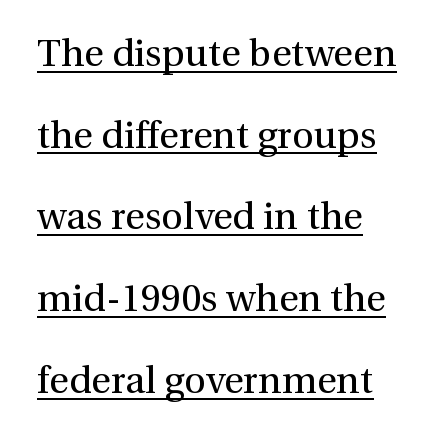
The image shows 38 px regular-weight serif type, upright; set left-aligned, loose line spacing (2.15x), normal letter spacing, underlined; medium stroke contrast and a medium x-height.
